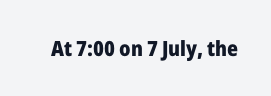
{"italic": "no", "bold": "yes", "underline": "no", "letter_spacing": "normal", "letter_spacing_em": 0.0, "glyph_px": 21}
